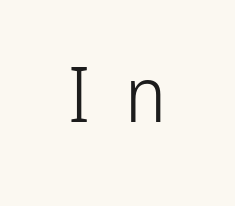
{"serif": "no", "italic": "no", "bold": "no", "weight": "light", "width": "condensed", "stroke_contrast": "low", "x_height": "medium", "monospaced": "no", "underline": "no", "letter_spacing": "wide", "letter_spacing_em": 0.45, "glyph_px": 77}
